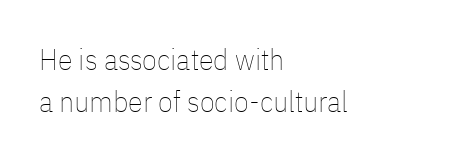
The weight tops out at a normal text grade. Proportional: the letters do not fall into vertical columns. The specimen reads as upright at a glance. Clear beneath every line of the passage. Compared with typical body copy, the letter spacing here is the same. Vertically, the passage feels balanced, rows spaced as you'd expect.
